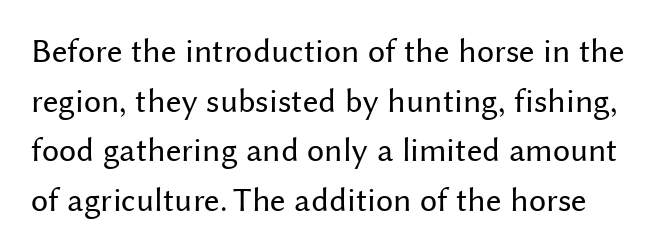
Q: Is the text bold? A: No.
Q: Is the text italic (slanted)? A: No, it is upright.
Q: Is the typeface a serif or a sans-serif typeface? A: Sans-serif.
Q: Is the text underlined? A: No.
Q: Is the spacing between letters normal or unusually wide? A: Normal.
Q: Is the spacing between lines tight, normal or loose? A: Normal.
Q: Width (condensed, normal, or wide)? A: Normal.
Q: Stroke contrast? A: Medium.
Q: x-height? A: Medium.
Q: Monospaced? A: No.
